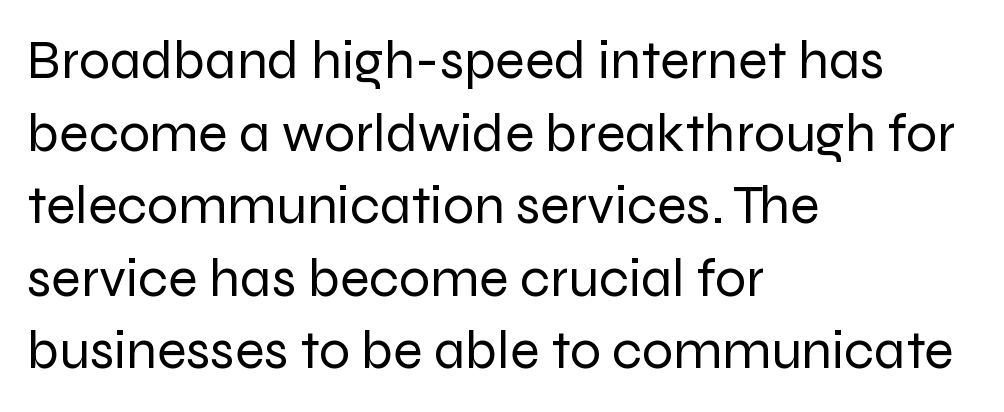
The image shows 55 px regular-weight sans-serif type, upright; set left-aligned, normal line spacing (1.32x), normal letter spacing, not underlined; low stroke contrast and a medium x-height.
